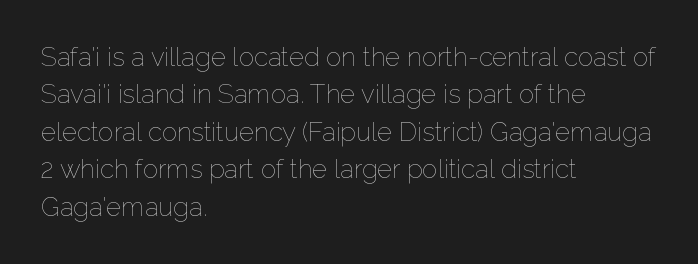
Q: Is the text bold? A: No.
Q: Is the text italic (slanted)? A: No, it is upright.
Q: Is the text underlined? A: No.
Q: How is the paragraph aligned? A: Left-aligned.
Q: Is the spacing between letters normal or unusually wide? A: Normal.
Q: Is the spacing between lines tight, normal or loose? A: Normal.
